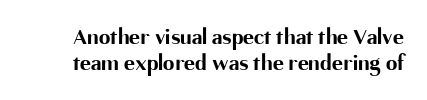
{"italic": "no", "bold": "yes", "underline": "no", "line_spacing": "tight", "line_spacing_ratio": 1.12, "letter_spacing": "normal", "letter_spacing_em": 0.0, "glyph_px": 23}
